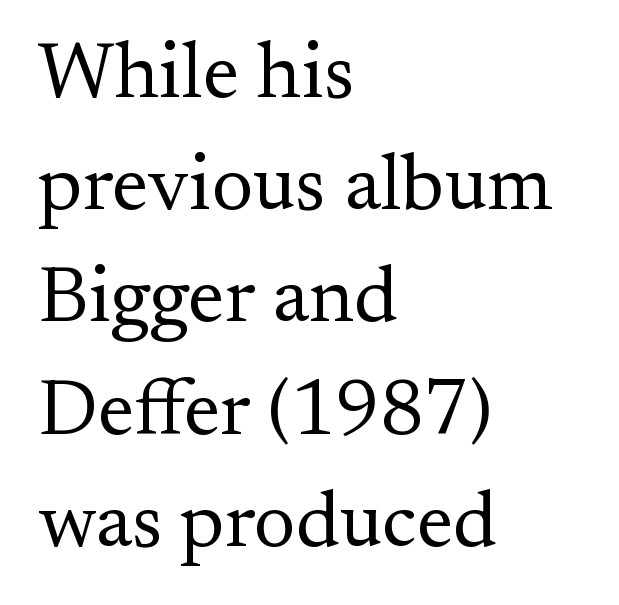
The image shows 79 px regular-weight serif type, upright; set left-aligned, normal line spacing (1.42x), normal letter spacing, not underlined; medium stroke contrast and a small x-height.
